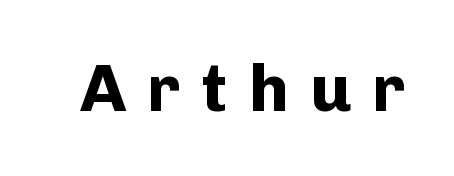
The image shows 67 px bold sans-serif type, upright; set unusually wide letter spacing (+0.31 em), not underlined; low stroke contrast and a medium x-height.
